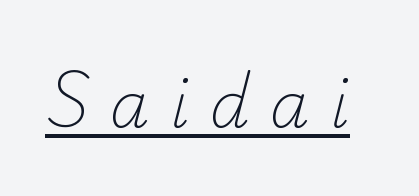
The image shows 64 px light sans-serif type; set unusually wide letter spacing (+0.32 em), underlined; low stroke contrast and a small x-height.
